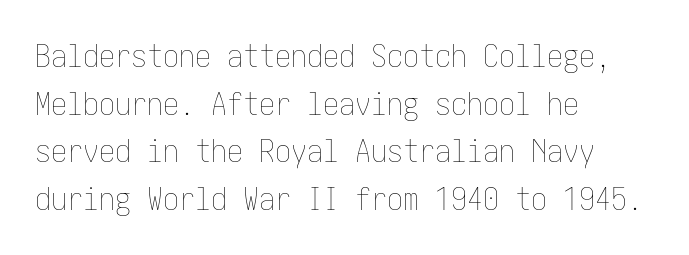
Q: Is the text bold? A: No.
Q: Is the text italic (slanted)? A: No, it is upright.
Q: Is the text underlined? A: No.
Q: How is the paragraph aligned? A: Left-aligned.
Q: Is the spacing between letters normal or unusually wide? A: Normal.
Q: Is the spacing between lines tight, normal or loose? A: Normal.
Q: Width (condensed, normal, or wide)? A: Condensed.
Q: Stroke contrast? A: Low.
Q: x-height? A: Medium.
